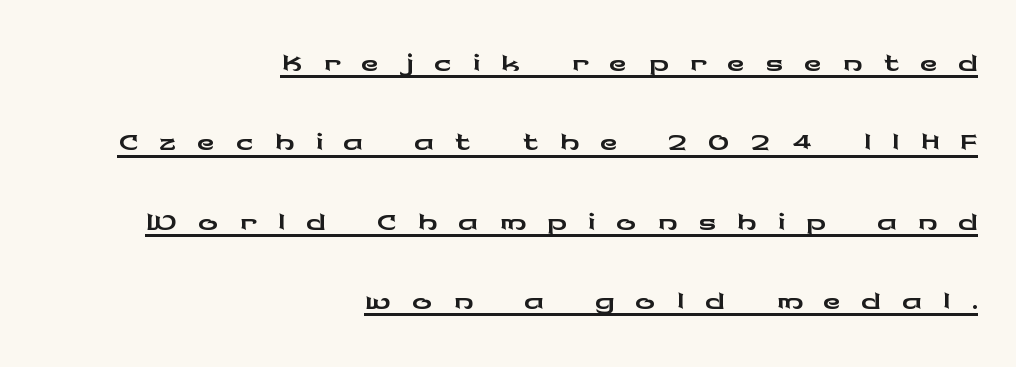
Check the space under the baseline: a stroke is drawn there. These lines are rendered in a variable-pitch font. Unlike a traditional serif, this face leaves its strokes unadorned. What stands out about the letter spacing? Its width — letters are far apart. A student would call this right alignment; a typographer would say flush right, rag left.
